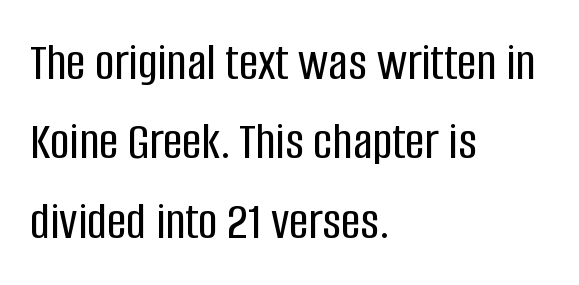
Q: Is the text italic (slanted)? A: No, it is upright.
Q: Is the typeface a serif or a sans-serif typeface? A: Sans-serif.
Q: Is the text underlined? A: No.
Q: How is the paragraph aligned? A: Left-aligned.
Q: Is the spacing between letters normal or unusually wide? A: Normal.
Q: Is the spacing between lines tight, normal or loose? A: Normal.
Q: Width (condensed, normal, or wide)? A: Condensed.
Q: Stroke contrast? A: Low.
Q: x-height? A: Large.
Q: Monospaced? A: No.
